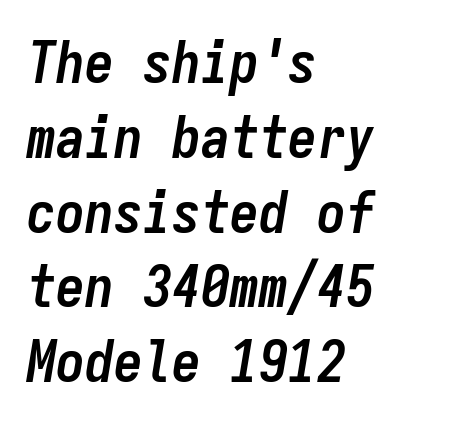
{"italic": "yes", "lean": "right", "slant_degrees": 9, "bold": "yes", "weight": "semibold", "width": "condensed", "stroke_contrast": "low", "x_height": "medium", "monospaced": "yes", "underline": "no", "align": "left", "line_spacing": "normal", "line_spacing_ratio": 1.29, "letter_spacing": "normal", "letter_spacing_em": 0.0, "glyph_px": 58}
